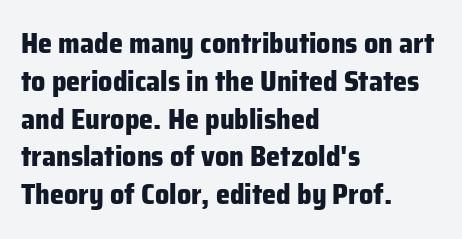
Q: Is the text bold? A: Yes.
Q: Is the text italic (slanted)? A: No, it is upright.
Q: Is the typeface a serif or a sans-serif typeface? A: Sans-serif.
Q: Is the text underlined? A: No.
Q: How is the paragraph aligned? A: Left-aligned.
Q: Is the spacing between letters normal or unusually wide? A: Normal.
Q: Is the spacing between lines tight, normal or loose? A: Normal.
Q: Width (condensed, normal, or wide)? A: Normal.
Q: Stroke contrast? A: Low.
Q: x-height? A: Medium.
Q: Monospaced? A: No.
